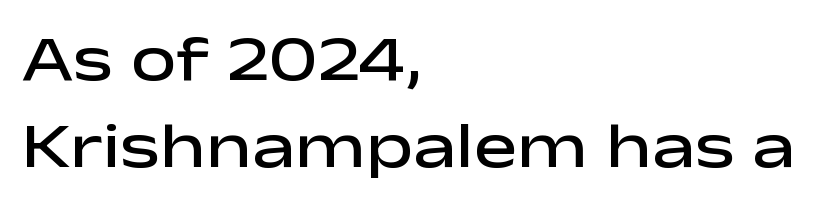
The image shows 65 px semibold, wide sans-serif type, upright; set left-aligned, normal line spacing (1.34x), normal letter spacing, not underlined; low stroke contrast and a medium x-height.
